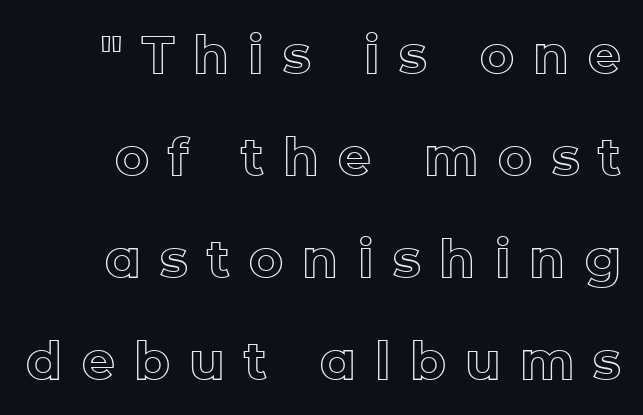
{"italic": "no", "width": "normal", "x_height": "medium", "monospaced": "no", "underline": "no", "line_spacing": "loose", "line_spacing_ratio": 1.96, "letter_spacing": "wide", "letter_spacing_em": 0.37, "glyph_px": 52}
